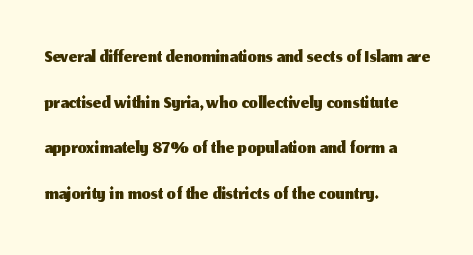
{"serif": "no", "italic": "no", "width": "normal", "stroke_contrast": "medium", "x_height": "medium", "monospaced": "no", "underline": "no", "align": "left", "line_spacing": "normal", "line_spacing_ratio": 1.57, "letter_spacing": "normal", "letter_spacing_em": 0.0, "glyph_px": 29}
